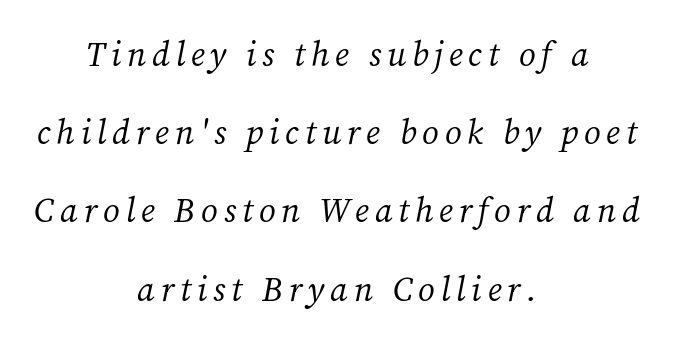
Lines of text with bare space underneath. In terms of posture, this sample is oblique. Stems and bowls with no extra thickness — not bold. The rag falls on both sides of this text block equally.
